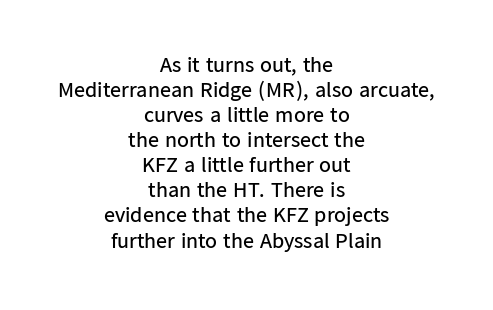
{"italic": "no", "bold": "no", "underline": "no", "align": "center", "line_spacing": "tight", "line_spacing_ratio": 1.14, "letter_spacing": "normal", "letter_spacing_em": 0.0, "glyph_px": 22}
